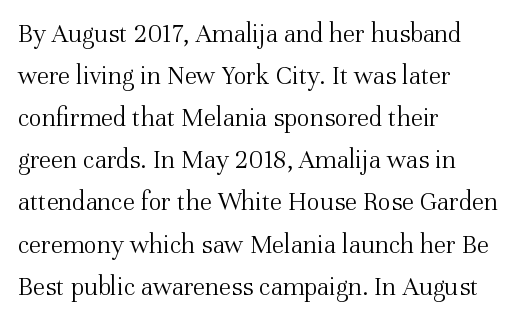
Each new line begins a customary step beneath the previous one. The passage shown is not underscored anywhere. Weight: not bold — regular or lighter. Nope, not italic — everything's standing straight. A classic flush-left, rag-right setting is used for this passage.
